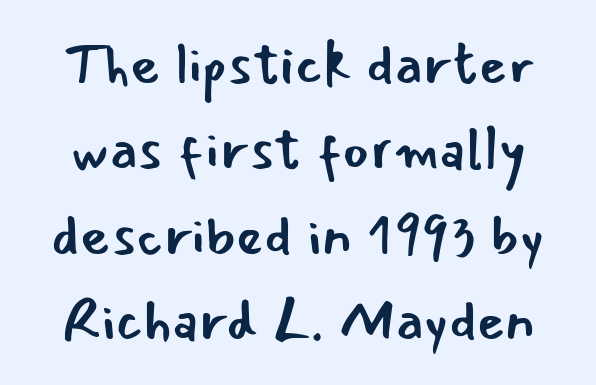
The image shows 58 px regular-weight sans-serif type, upright; set centered, normal line spacing (1.47x), normal letter spacing, not underlined; low stroke contrast and a small x-height.
